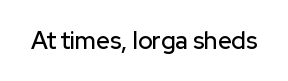
The image shows 24 px text type, upright; set normal letter spacing, not underlined.
